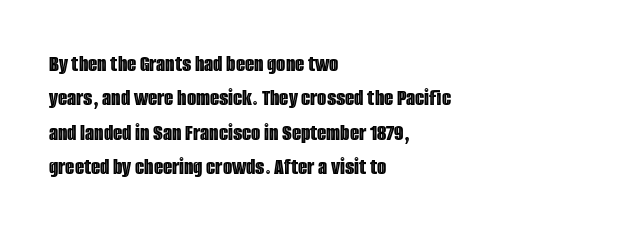
The rows are spaced the way most documents space them. Italic: no, the glyphs are upright roman. Reading down the block, your eye returns to a fixed left position each line. The words here are not underlined. Nothing unusual about the tracking: characters are spaced as the font intends.
